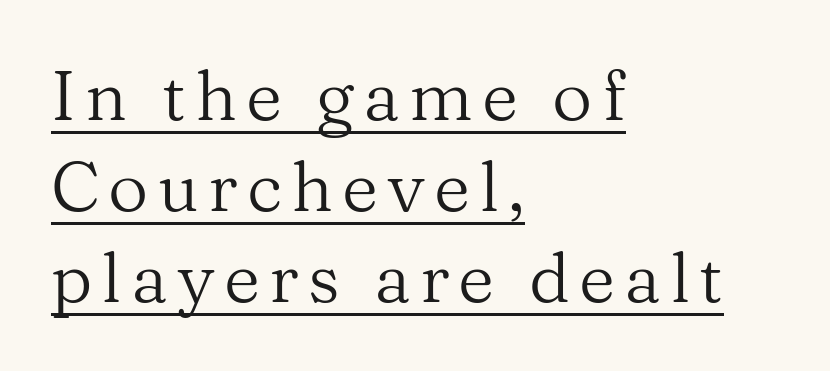
{"serif": "yes", "italic": "no", "bold": "no", "weight": "regular", "width": "normal", "stroke_contrast": "medium", "x_height": "medium", "monospaced": "no", "underline": "yes", "align": "left", "line_spacing": "normal", "line_spacing_ratio": 1.3, "glyph_px": 70}
